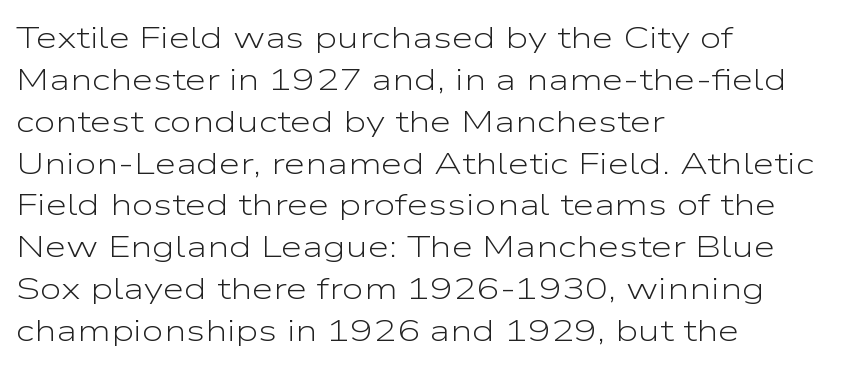
Q: Is the text bold? A: No.
Q: Is the text italic (slanted)? A: No, it is upright.
Q: Is the typeface a serif or a sans-serif typeface? A: Sans-serif.
Q: Is the text underlined? A: No.
Q: How is the paragraph aligned? A: Left-aligned.
Q: Is the spacing between letters normal or unusually wide? A: Normal.
Q: Is the spacing between lines tight, normal or loose? A: Normal.
Q: Width (condensed, normal, or wide)? A: Wide.
Q: Stroke contrast? A: Low.
Q: x-height? A: Medium.
Q: Monospaced? A: No.
